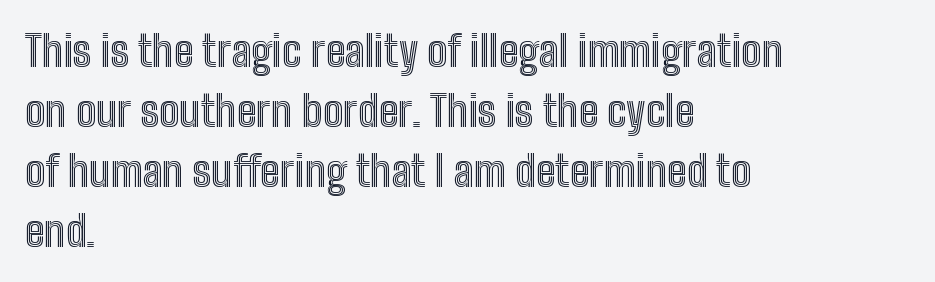
Varying glyph widths throughout — classic text-font behaviour. Letter spacing: default. Interline gaps are of average width in this sample. Short and long lines alike share a common starting point at left. Vertical strokes here are truly vertical.
